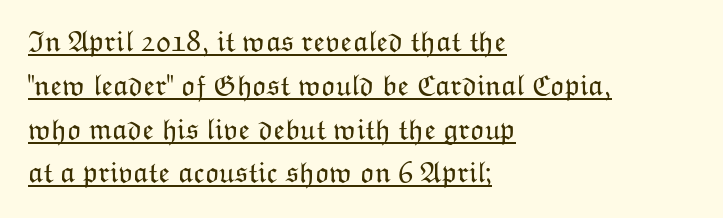
The image shows 30 px light type, upright; set left-aligned, normal line spacing (1.46x), normal letter spacing, underlined; low stroke contrast and a medium x-height.
